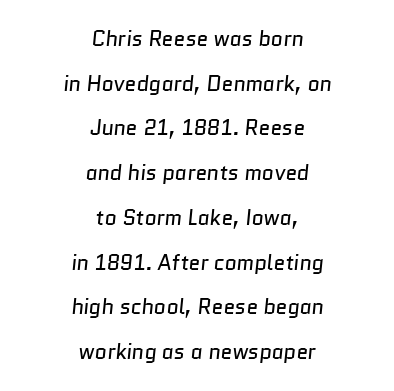
The words here are not underlined. Horizontally, the lines are justified to the midpoint only. Vertical stems look standard width or narrower in stroke. Characters follow at the spacing the type designer built in.
